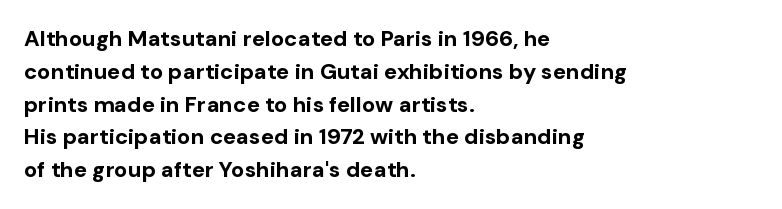
Nobody touched the tracking dial on this one. Alignment: flush left. Tall strokes in this sample are plumb rather than angled. Weight: bold.
